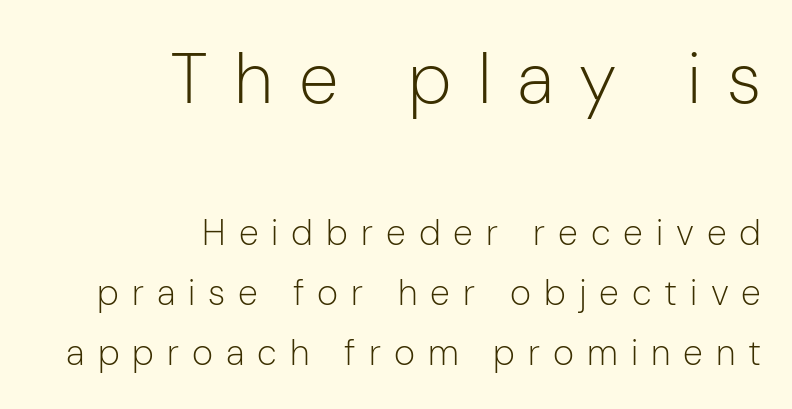
The strokes are not fattened; the text isn't bold. The letters stand upright; this is a roman face. Letter spacing: wide. Alignment: flush right. Note: larger setting up top, smaller setting below. The area under the type is left untouched.
